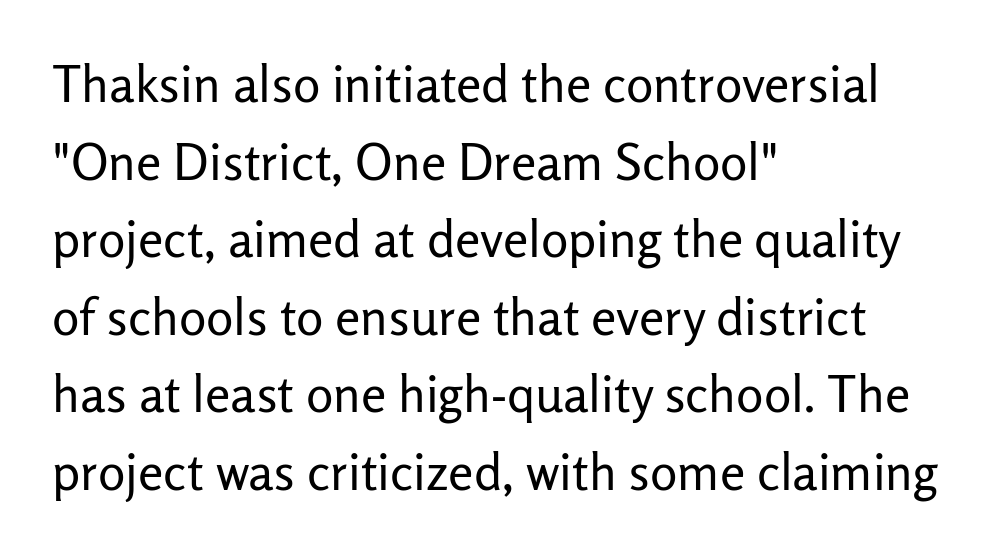
Observe the absence of serifs on each vertical stroke in this sample. The letterforms sit shoulder to shoulder at normal distance. You could not count columns in this text — the font is proportionally spaced. The lines sit at an ordinary, default distance from one another. Ascenders rise straight up at ninety degrees. Glance below the letters and you will spot only blank space.
